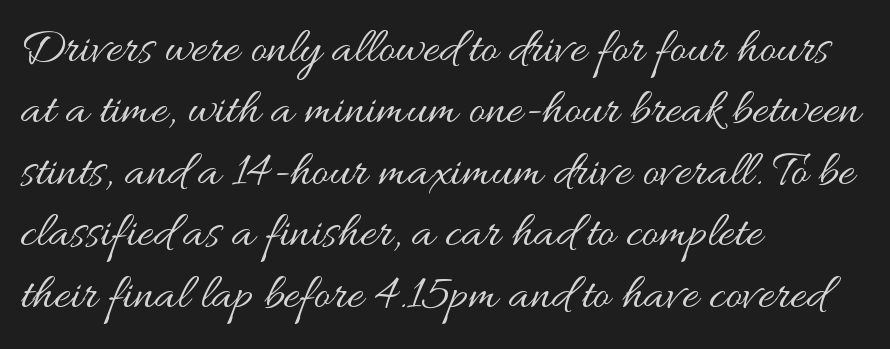
The image shows 50 px regular-weight, wide type; set left-aligned, line spacing 1.23x, normal letter spacing, not underlined; medium stroke contrast and a small x-height.
